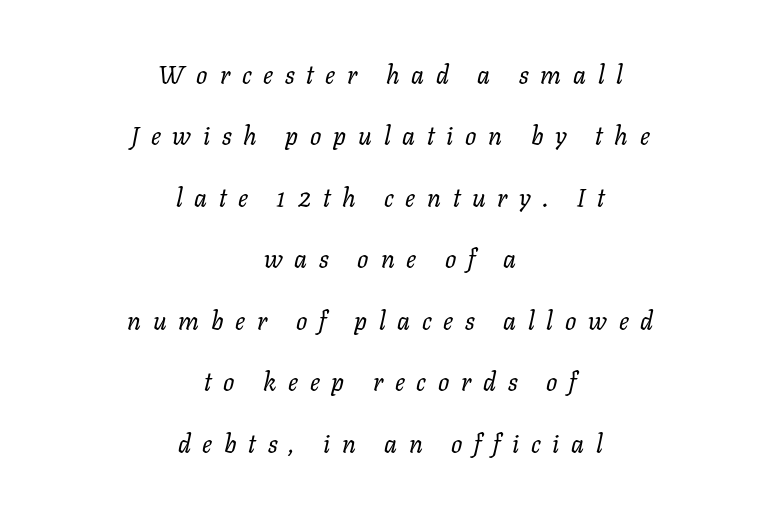
Heaviness? Minimal to ordinary, like unemphasized prose. No word sits above an underline. You could only call the tracking loose — the letters float apart. Style check: oblique. Leftover space on each line is divided equally before and after the words.
